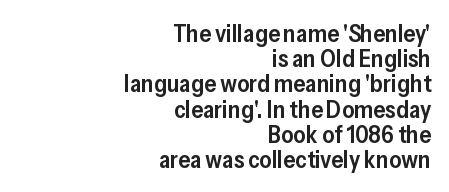
Q: Is the text bold? A: Semi-bold.
Q: Is the text italic (slanted)? A: No, it is upright.
Q: Is the text underlined? A: No.
Q: How is the paragraph aligned? A: Right-aligned.
Q: Is the spacing between letters normal or unusually wide? A: Normal.
Q: Is the spacing between lines tight, normal or loose? A: Tight.
